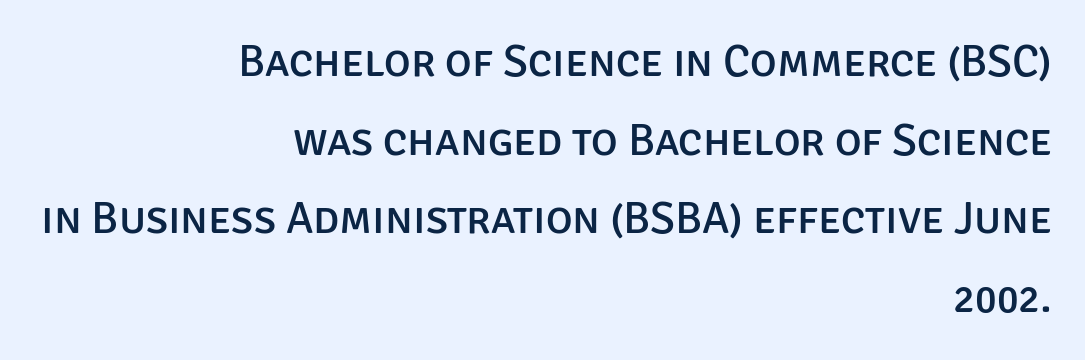
The image shows 45 px sans-serif type, upright; set right-aligned, line spacing 1.75x, normal letter spacing, not underlined; low stroke contrast and a large x-height.
